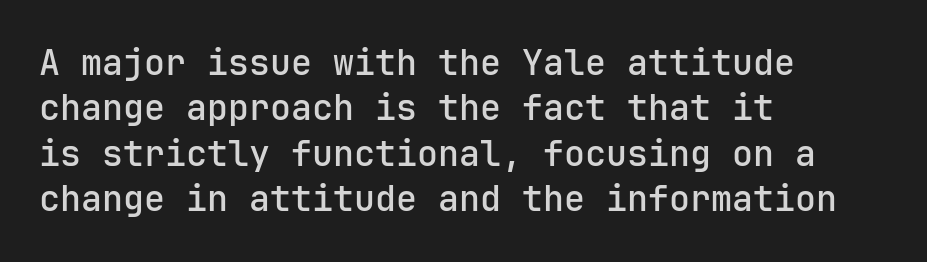
Q: Is the text italic (slanted)? A: No, it is upright.
Q: Is the typeface a serif or a sans-serif typeface? A: Sans-serif.
Q: Is the text underlined? A: No.
Q: How is the paragraph aligned? A: Left-aligned.
Q: Is the spacing between letters normal or unusually wide? A: Normal.
Q: Is the spacing between lines tight, normal or loose? A: Normal.
Q: Width (condensed, normal, or wide)? A: Normal.
Q: Stroke contrast? A: Low.
Q: x-height? A: Medium.
Q: Monospaced? A: Yes.
